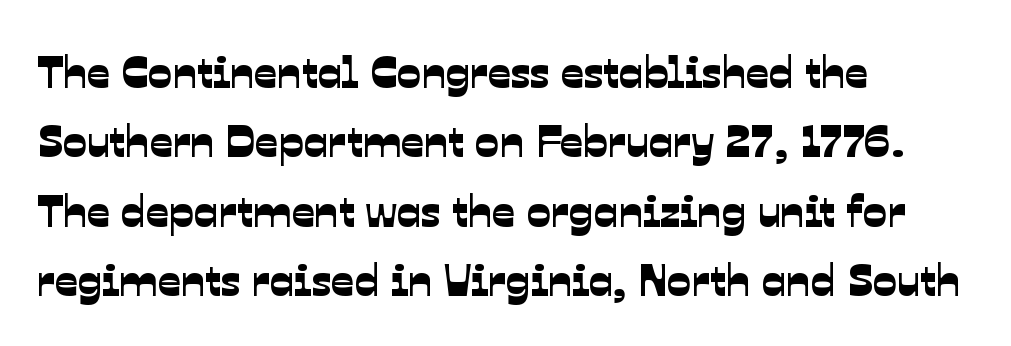
Q: Is the typeface a serif or a sans-serif typeface? A: Sans-serif.
Q: Is the text underlined? A: No.
Q: How is the paragraph aligned? A: Left-aligned.
Q: Is the spacing between letters normal or unusually wide? A: Normal.
Q: Is the spacing between lines tight, normal or loose? A: Normal.
Q: Width (condensed, normal, or wide)? A: Normal.
Q: Stroke contrast? A: Low.
Q: x-height? A: Medium.
Q: Monospaced? A: No.
